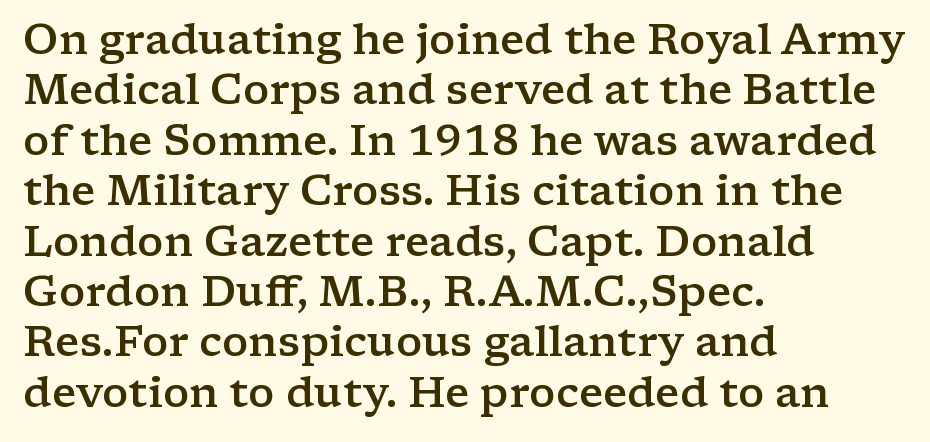
Q: Is the text bold? A: Semi-bold.
Q: Is the text italic (slanted)? A: No, it is upright.
Q: Is the typeface a serif or a sans-serif typeface? A: Serif.
Q: Is the text underlined? A: No.
Q: How is the paragraph aligned? A: Left-aligned.
Q: Is the spacing between letters normal or unusually wide? A: Normal.
Q: Width (condensed, normal, or wide)? A: Wide.
Q: Stroke contrast? A: Low.
Q: x-height? A: Medium.
Q: Monospaced? A: No.
